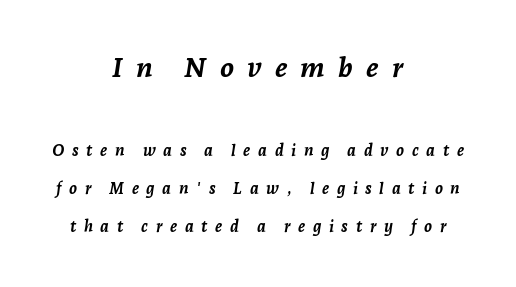
{"italic": "yes", "lean": "right", "slant_degrees": 7, "bold": "yes", "weight": "semibold", "width": "normal", "stroke_contrast": "low", "x_height": "medium", "monospaced": "no", "underline": "no", "align": "center", "line_spacing": "loose", "line_spacing_ratio": 2.4, "letter_spacing": "wide", "letter_spacing_em": 0.47, "larger_block": "first", "size_ratio": 1.75, "glyph_px": 28}
